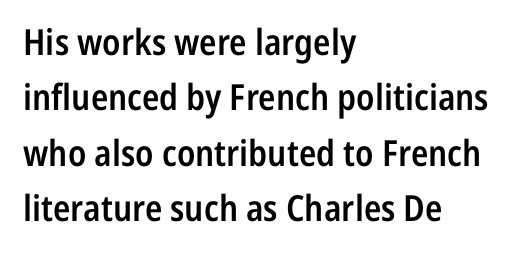
The image shows 36 px semibold, condensed sans-serif type, upright; set left-aligned, normal line spacing (1.54x), normal letter spacing, not underlined; low stroke contrast and a medium x-height.
